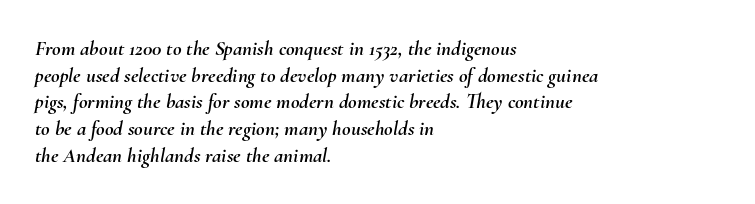
Q: Is the text italic (slanted)? A: Yes, it leans right by about 10 degrees.
Q: Is the text underlined? A: No.
Q: How is the paragraph aligned? A: Left-aligned.
Q: Is the spacing between letters normal or unusually wide? A: Normal.
Q: Is the spacing between lines tight, normal or loose? A: Normal.
